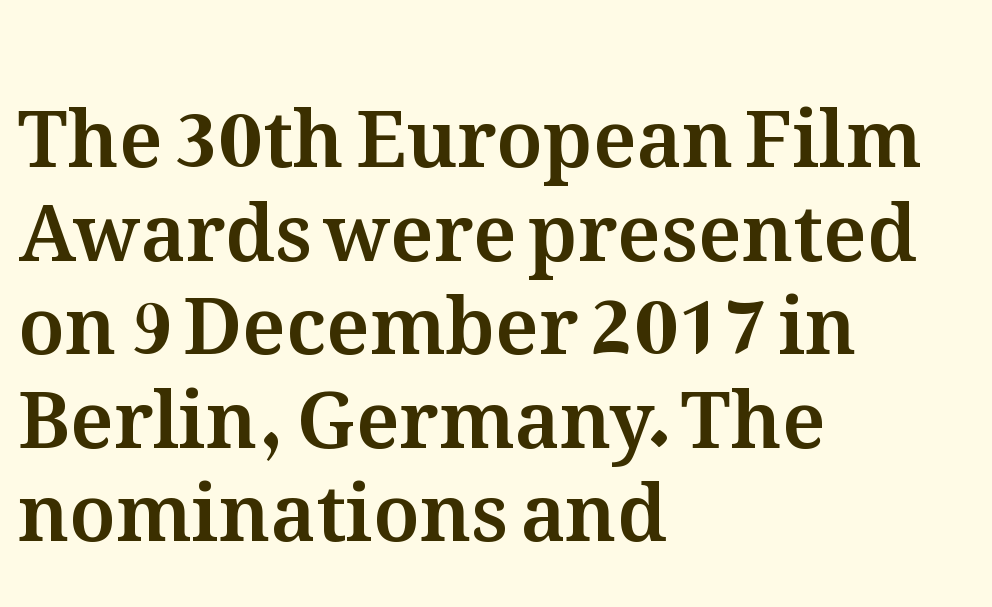
Q: Is the text italic (slanted)? A: No, it is upright.
Q: Is the text underlined? A: No.
Q: How is the paragraph aligned? A: Left-aligned.
Q: Is the spacing between letters normal or unusually wide? A: Normal.
Q: Width (condensed, normal, or wide)? A: Normal.
Q: Stroke contrast? A: Medium.
Q: x-height? A: Medium.
Q: Monospaced? A: No.
